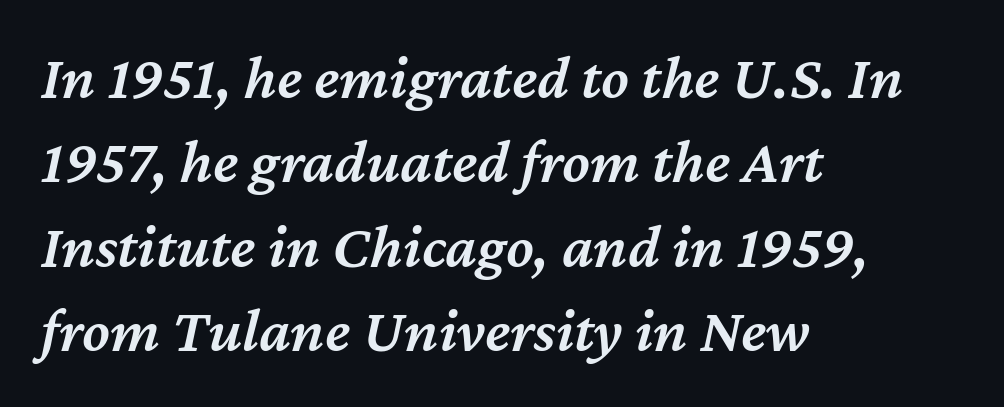
Q: Is the text bold? A: Semi-bold.
Q: Is the text italic (slanted)? A: Yes, it leans right by about 12 degrees.
Q: Is the text underlined? A: No.
Q: How is the paragraph aligned? A: Left-aligned.
Q: Is the spacing between letters normal or unusually wide? A: Normal.
Q: Is the spacing between lines tight, normal or loose? A: Normal.
Q: Width (condensed, normal, or wide)? A: Normal.
Q: Stroke contrast? A: Medium.
Q: x-height? A: Medium.
Q: Monospaced? A: No.
